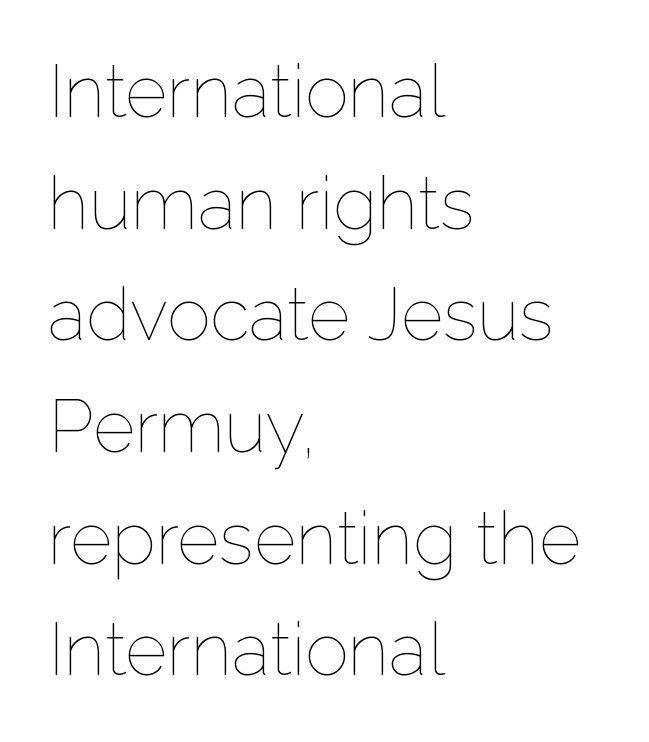
Q: Is the text bold? A: No.
Q: Is the text italic (slanted)? A: No, it is upright.
Q: Is the text underlined? A: No.
Q: How is the paragraph aligned? A: Left-aligned.
Q: Is the spacing between letters normal or unusually wide? A: Normal.
Q: Is the spacing between lines tight, normal or loose? A: Normal.
Q: Width (condensed, normal, or wide)? A: Normal.
Q: Stroke contrast? A: Low.
Q: x-height? A: Medium.
Q: Monospaced? A: No.
